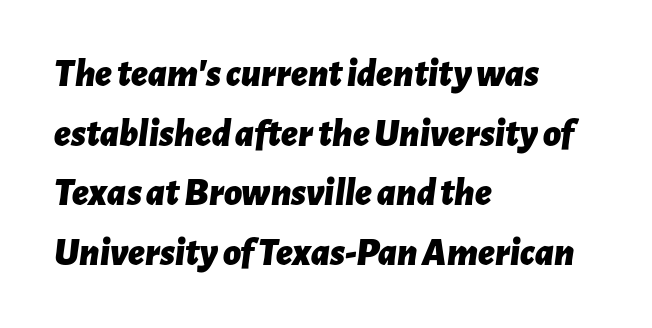
{"italic": "yes", "lean": "right", "slant_degrees": 7, "bold": "yes", "weight": "bold", "width": "normal", "stroke_contrast": "low", "x_height": "medium", "monospaced": "no", "underline": "no", "align": "left", "line_spacing": "normal", "line_spacing_ratio": 1.53, "letter_spacing": "normal", "letter_spacing_em": 0.0, "glyph_px": 39}
